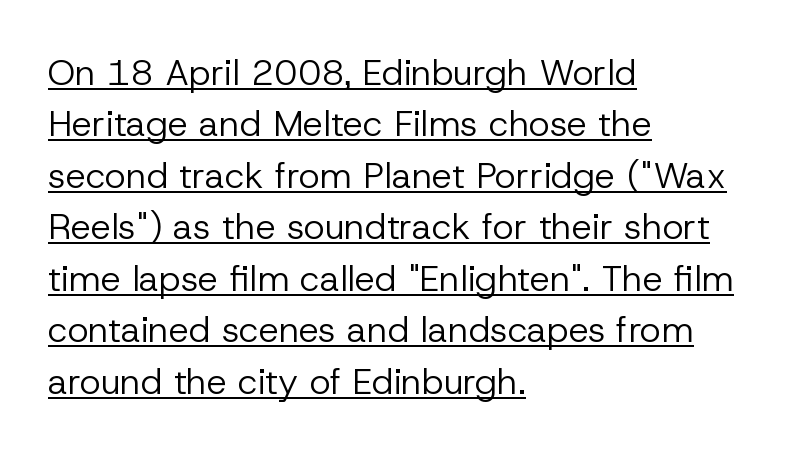
Q: Is the text bold? A: No.
Q: Is the text italic (slanted)? A: No, it is upright.
Q: Is the typeface a serif or a sans-serif typeface? A: Sans-serif.
Q: Is the text underlined? A: Yes.
Q: How is the paragraph aligned? A: Left-aligned.
Q: Is the spacing between letters normal or unusually wide? A: Normal.
Q: Is the spacing between lines tight, normal or loose? A: Normal.
Q: Width (condensed, normal, or wide)? A: Normal.
Q: Stroke contrast? A: Low.
Q: x-height? A: Medium.
Q: Monospaced? A: No.
